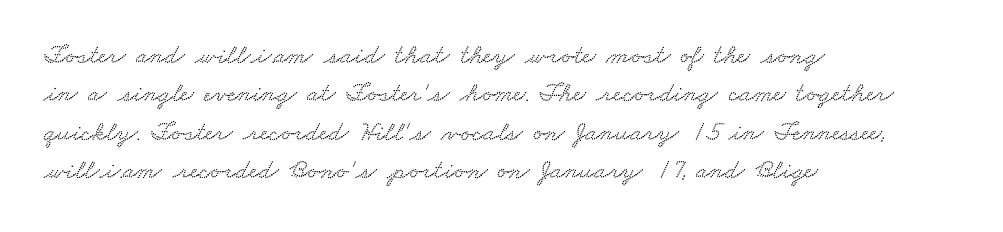
The image shows 27 px text type; set left-aligned, normal line spacing (1.42x), normal letter spacing, not underlined.
